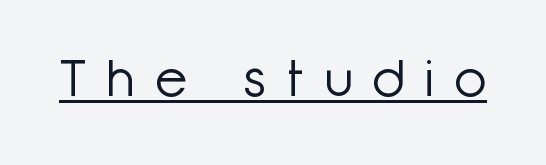
The image shows 52 px light sans-serif type, upright; set unusually wide letter spacing (+0.42 em), underlined; low stroke contrast and a medium x-height.
